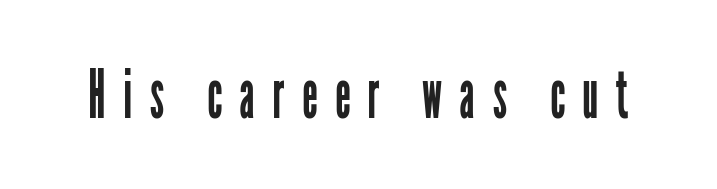
Q: Is the text bold? A: No.
Q: Is the text italic (slanted)? A: No, it is upright.
Q: Is the typeface a serif or a sans-serif typeface? A: Sans-serif.
Q: Is the text underlined? A: No.
Q: Is the spacing between letters normal or unusually wide? A: Unusually wide.
Q: Width (condensed, normal, or wide)? A: Condensed.
Q: Stroke contrast? A: Low.
Q: x-height? A: Medium.
Q: Monospaced? A: No.
